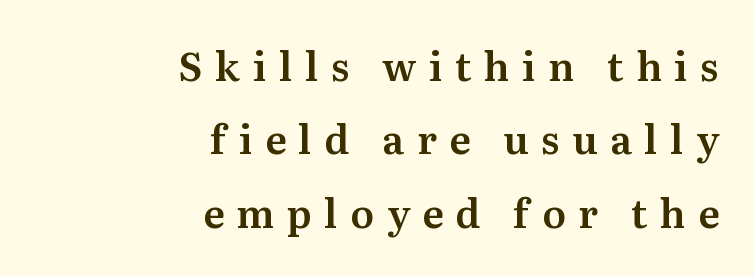
Q: Is the text italic (slanted)? A: No, it is upright.
Q: Is the typeface a serif or a sans-serif typeface? A: Serif.
Q: Is the text underlined? A: No.
Q: How is the paragraph aligned? A: Right-aligned.
Q: Is the spacing between letters normal or unusually wide? A: Unusually wide.
Q: Width (condensed, normal, or wide)? A: Normal.
Q: Stroke contrast? A: Medium.
Q: x-height? A: Medium.
Q: Monospaced? A: No.
